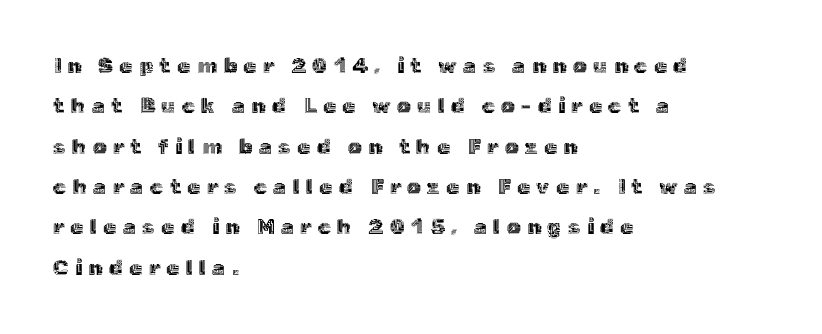
Vertical strokes here are truly vertical. Rule under the text: the space is simply empty. Line spacing here is loose. Reading down the block, your eye returns to a fixed left position each line. Does extra space separate the letters? Yes, quite a lot of it.
